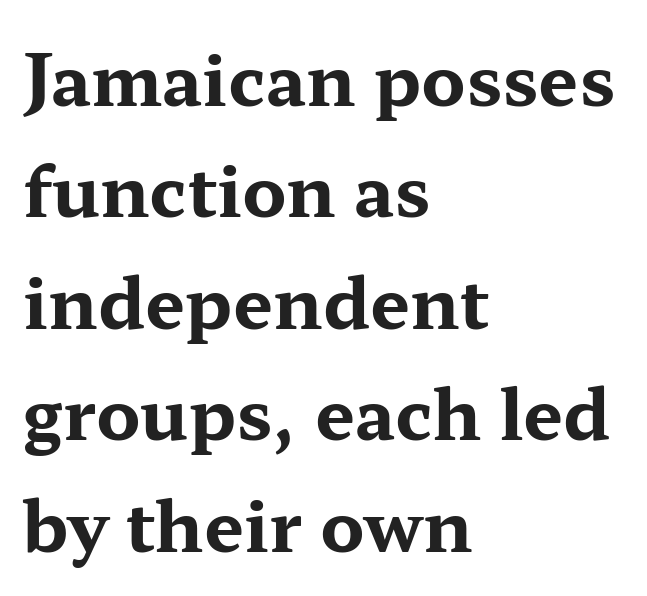
Character widths vary here, with narrow letters taking less room than wide ones. Thick stems and heavy bowls — unmistakably bold. Caption: standard tracking, unaltered. Observe the serifs anchoring each vertical stroke in this sample. The rag falls on the right side of this text block.
